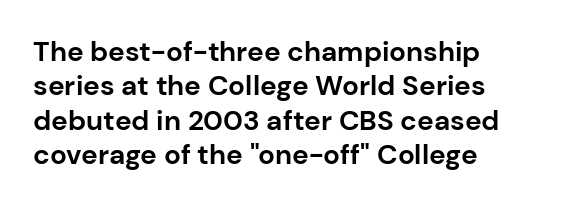
Q: Is the text bold? A: Yes.
Q: Is the text italic (slanted)? A: No, it is upright.
Q: Is the typeface a serif or a sans-serif typeface? A: Sans-serif.
Q: Is the text underlined? A: No.
Q: How is the paragraph aligned? A: Left-aligned.
Q: Is the spacing between letters normal or unusually wide? A: Normal.
Q: Width (condensed, normal, or wide)? A: Normal.
Q: Stroke contrast? A: Low.
Q: x-height? A: Medium.
Q: Monospaced? A: No.
